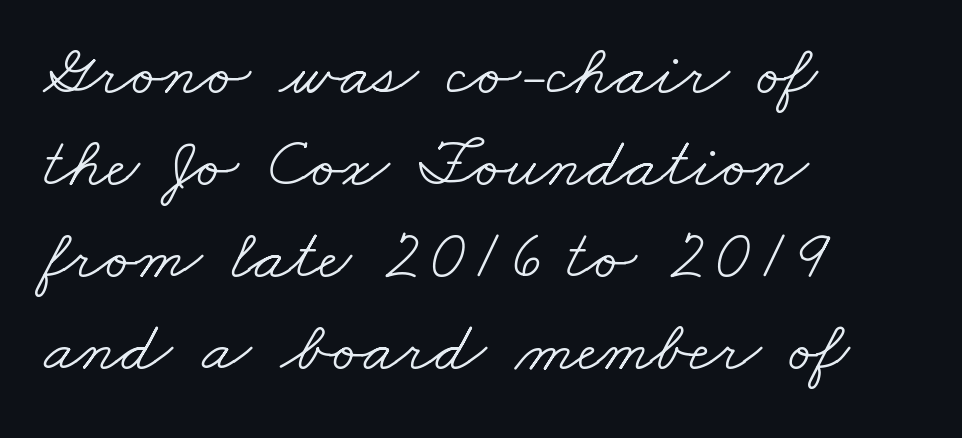
The image shows 72 px light, wide serif type; set left-aligned, normal line spacing (1.28x), normal letter spacing, not underlined; low stroke contrast and a small x-height.
